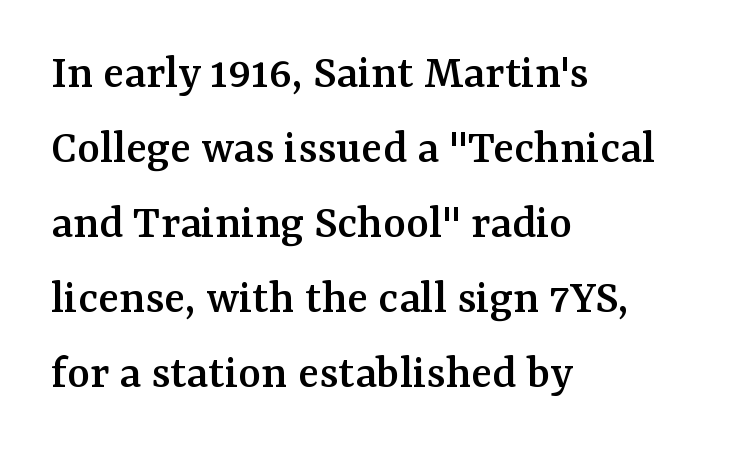
The image shows 49 px serif type, upright; set left-aligned, normal line spacing (1.53x), normal letter spacing, not underlined; medium stroke contrast and a medium x-height.
